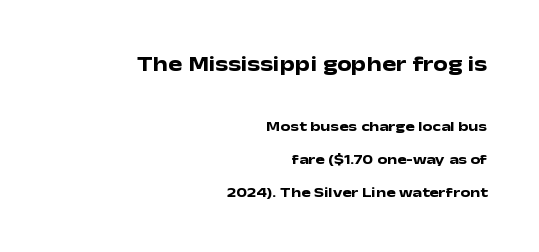
{"italic": "no", "bold": "yes", "underline": "no", "align": "right", "line_spacing": "loose", "line_spacing_ratio": 2.35, "letter_spacing": "normal", "letter_spacing_em": 0.0, "larger_block": "first", "size_ratio": 1.5, "glyph_px": 21}
